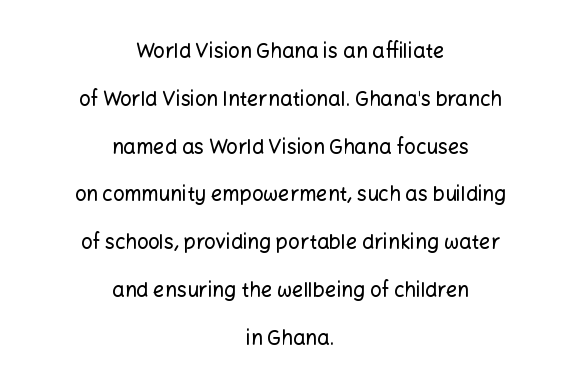
Students, note that the glyphs here touch the page at normal intervals. Bare-footed words on every line. How would I describe the line gaps? Wide and relaxed. The letters stand upright; this is a roman face.
